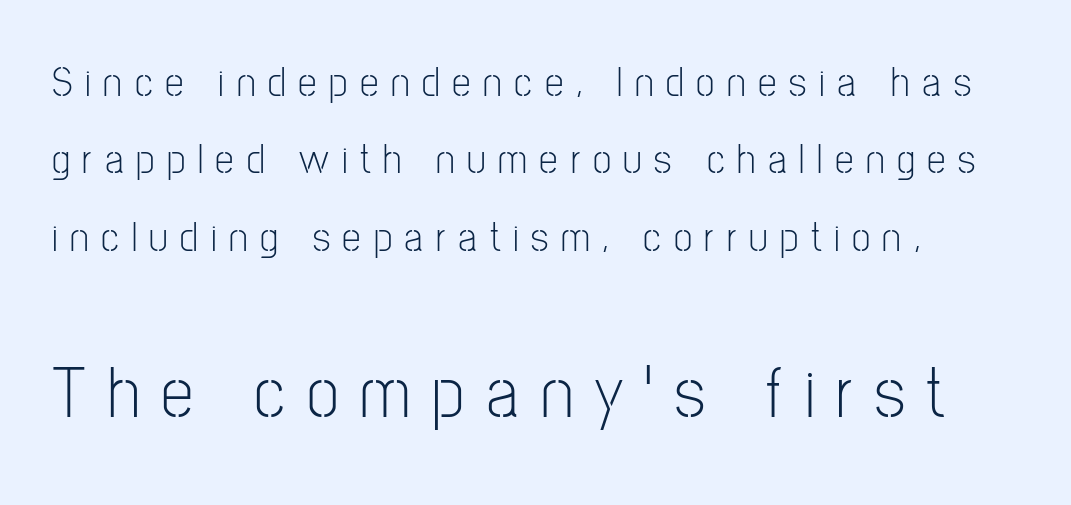
The image shows 73 px light, condensed sans-serif type, upright; set left-aligned, line spacing 1.84x, unusually wide letter spacing (+0.3 em), not underlined; the second (bottom) block is 1.74x larger; low stroke contrast and a medium x-height.
